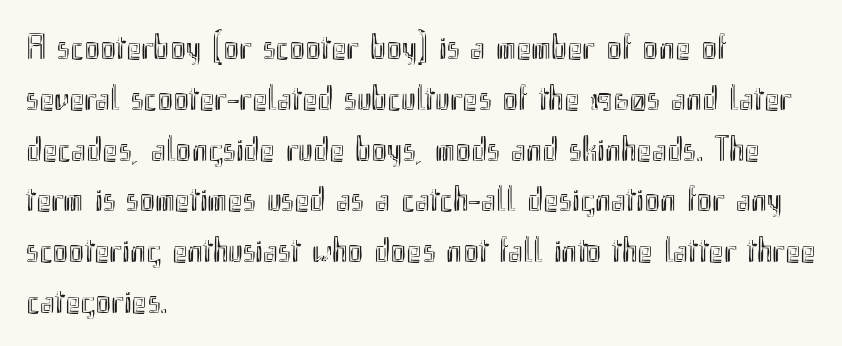
The image shows 36 px condensed type, upright; set left-aligned, normal line spacing (1.41x), normal letter spacing, not underlined; a small x-height.
